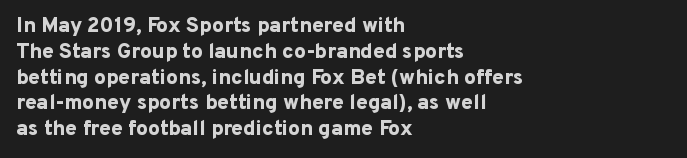
The image shows 21 px bold type, upright; set left-aligned, line spacing 1.23x, normal letter spacing, not underlined.
